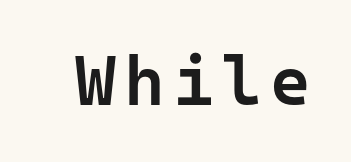
Q: Is the text bold? A: Semi-bold.
Q: Is the text italic (slanted)? A: No, it is upright.
Q: Is the typeface a serif or a sans-serif typeface? A: Sans-serif.
Q: Is the text underlined? A: No.
Q: Width (condensed, normal, or wide)? A: Normal.
Q: Stroke contrast? A: Low.
Q: x-height? A: Medium.
Q: Monospaced? A: Yes.
